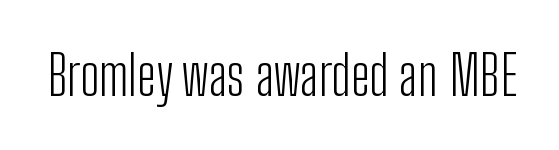
The image shows 54 px light, condensed sans-serif type, upright; set normal letter spacing, not underlined; low stroke contrast and a medium x-height.
